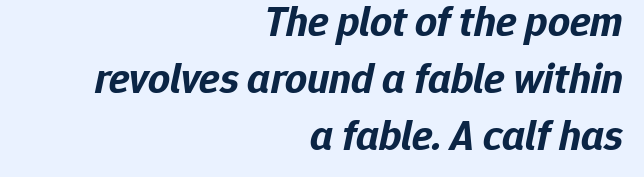
The image shows 43 px bold type, italic (leaning right); set right-aligned, normal line spacing (1.33x), normal letter spacing, not underlined; low stroke contrast and a medium x-height.
